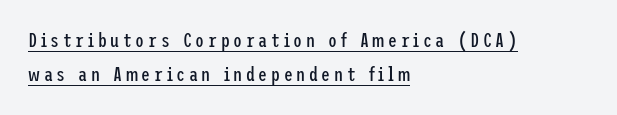
{"italic": "no", "bold": "no", "underline": "yes", "align": "left", "line_spacing_ratio": 1.71, "glyph_px": 20}
